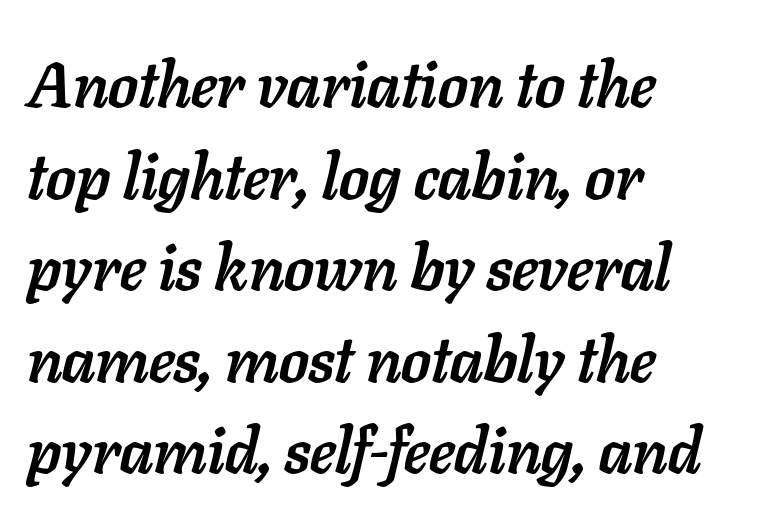
Proportional: the letters do not fall into vertical columns. Bare-footed words on every line. Does extra space separate the letters? No, they use regular spacing. The paragraph has a hard left edge and a soft right edge.
